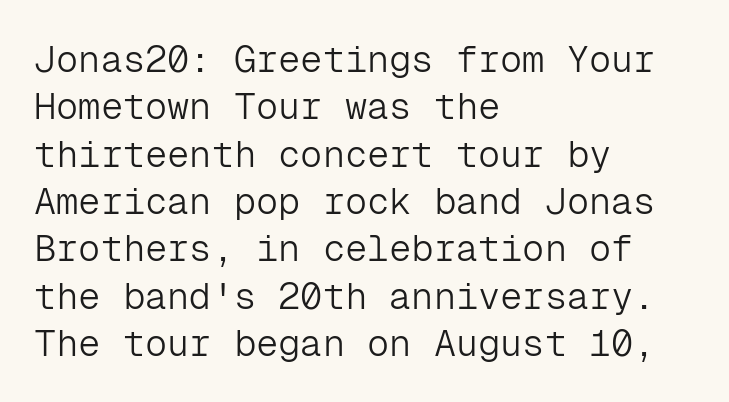
{"serif": "no", "italic": "no", "bold": "no", "weight": "light", "width": "normal", "stroke_contrast": "low", "x_height": "medium", "monospaced": "yes", "underline": "no", "align": "left", "line_spacing": "normal", "line_spacing_ratio": 1.28, "letter_spacing": "normal", "letter_spacing_em": 0.0, "glyph_px": 37}
